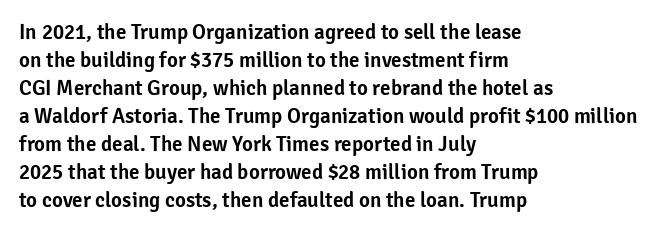
Q: Is the text italic (slanted)? A: No, it is upright.
Q: Is the text underlined? A: No.
Q: How is the paragraph aligned? A: Left-aligned.
Q: Is the spacing between letters normal or unusually wide? A: Normal.
Q: Is the spacing between lines tight, normal or loose? A: Normal.
